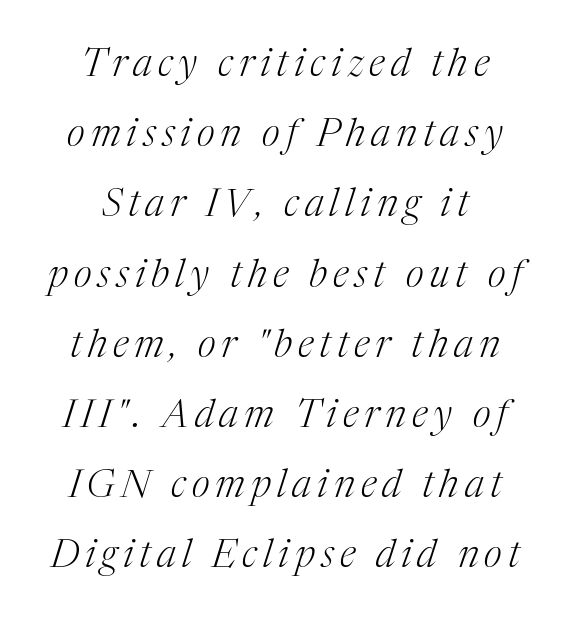
Is this a sans? No — the strokes have serifs. Is this a fixed-width face? No — the glyphs have proportional, varying widths. The typeface has the unassuming heft of standard copy or less. The letters are slanted; this is an italic face. The space beneath each line is pristine and unruled.
